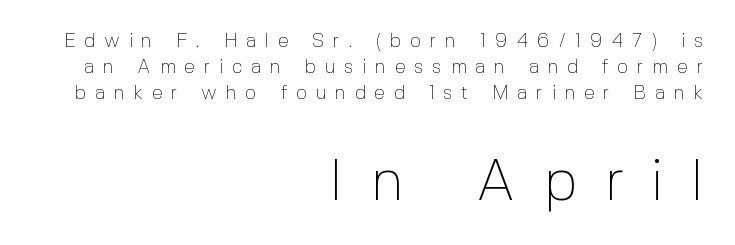
{"serif": "no", "italic": "no", "bold": "no", "weight": "thin", "width": "normal", "x_height": "medium", "monospaced": "no", "underline": "no", "align": "right", "line_spacing": "normal", "line_spacing_ratio": 1.37, "letter_spacing": "wide", "letter_spacing_em": 0.47, "larger_block": "second", "size_ratio": 3.05, "glyph_px": 58}
